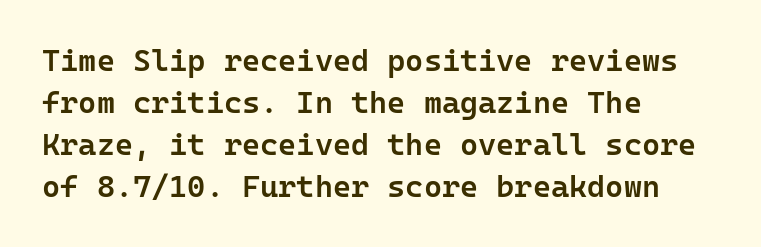
{"serif": "no", "italic": "no", "bold": "semi", "weight": "semibold", "width": "normal", "stroke_contrast": "low", "x_height": "medium", "monospaced": "yes", "underline": "no", "align": "left", "line_spacing": "normal", "line_spacing_ratio": 1.35, "letter_spacing": "normal", "letter_spacing_em": 0.0, "glyph_px": 31}
